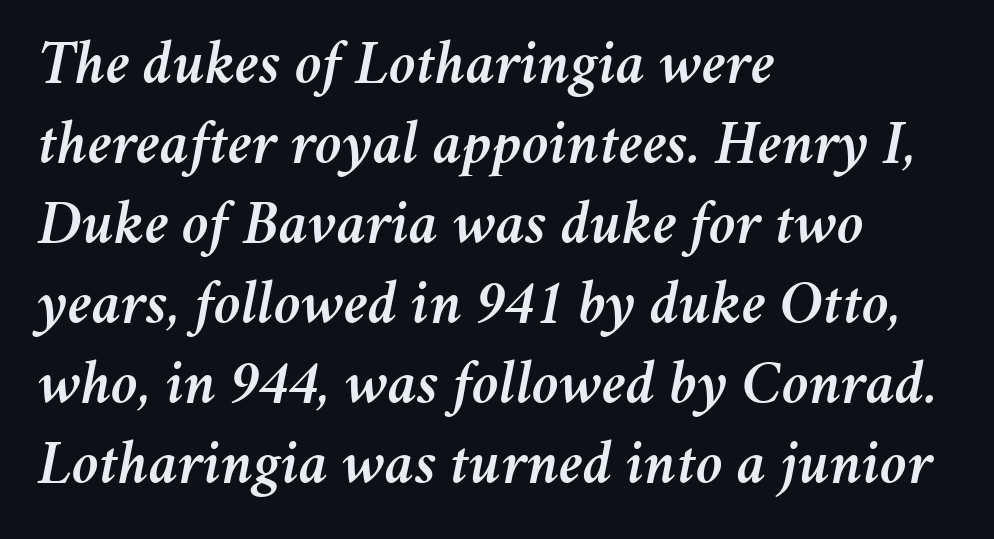
Does the leading feel generous? No, just average. Does the copy run flush right? No — it runs flush left. Nobody touched the tracking dial on this one. The zone under the glyphs is completely vacant. The glyphs look as if they've been sheared to an angle. Each letter keeps its own natural width here, so spacing adapts to shape.
